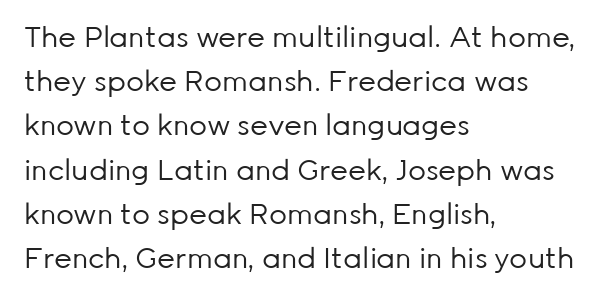
{"serif": "no", "italic": "no", "bold": "no", "weight": "regular", "width": "normal", "stroke_contrast": "low", "x_height": "medium", "monospaced": "no", "underline": "no", "align": "left", "line_spacing": "normal", "line_spacing_ratio": 1.58, "letter_spacing": "normal", "letter_spacing_em": 0.0, "glyph_px": 28}
